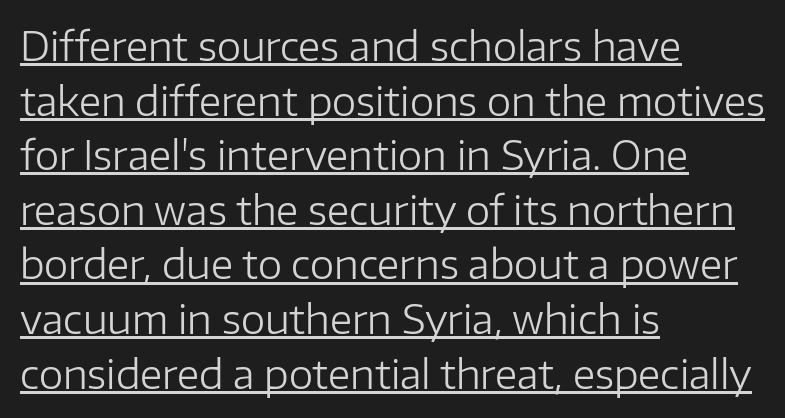
{"serif": "no", "italic": "no", "bold": "no", "weight": "regular", "width": "normal", "stroke_contrast": "low", "x_height": "medium", "monospaced": "no", "underline": "yes", "align": "left", "line_spacing": "normal", "line_spacing_ratio": 1.4, "letter_spacing": "normal", "letter_spacing_em": 0.0, "glyph_px": 39}
